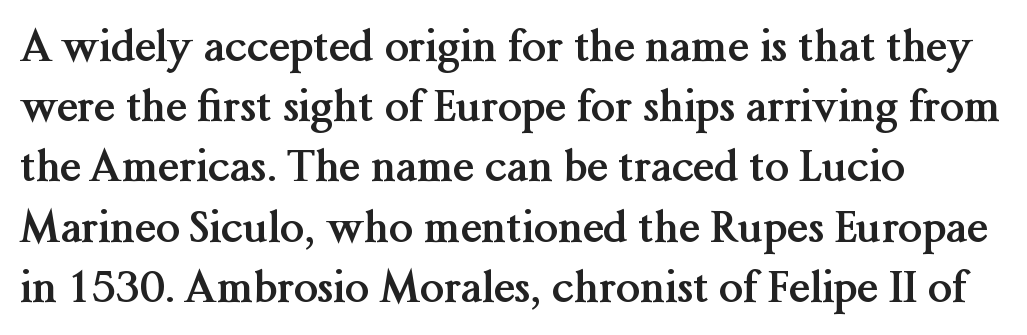
The image shows 43 px semibold serif type, upright; set left-aligned, normal line spacing (1.4x), normal letter spacing, not underlined; medium stroke contrast and a medium x-height.
